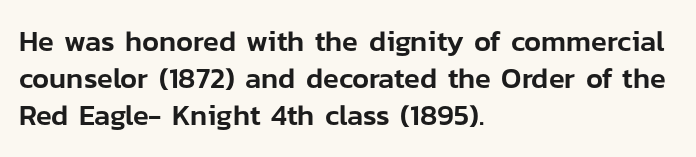
Has an underline been added? It has not. Is the letter spacing exaggerated? No — it looks like the ordinary default. Is this a fixed-width face? No — the glyphs have proportional, varying widths. It's the straight-up-and-down kind of type. Horizontally, the lines are justified to the leading edge only.
